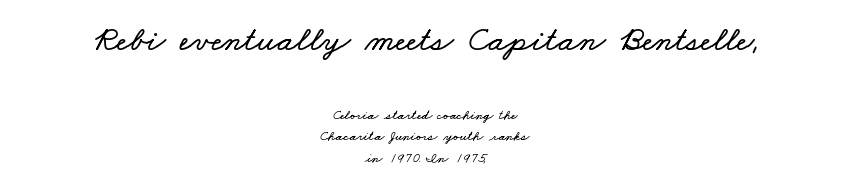
Q: Is the text underlined? A: No.
Q: How is the paragraph aligned? A: Centered.
Q: Is the spacing between letters normal or unusually wide? A: Normal.
Q: Is the spacing between lines tight, normal or loose? A: Normal.
Q: Which block of text is set in a larger size, the first (top) or the second (bottom)? A: The first (top) one.
Q: Width (condensed, normal, or wide)? A: Wide.
Q: Stroke contrast? A: Low.
Q: x-height? A: Small.
Q: Monospaced? A: No.
